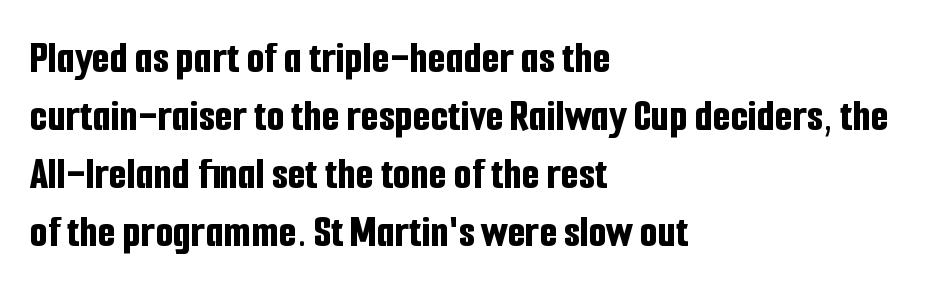
Q: Is the text bold? A: Yes.
Q: Is the text italic (slanted)? A: No, it is upright.
Q: Is the typeface a serif or a sans-serif typeface? A: Sans-serif.
Q: Is the text underlined? A: No.
Q: How is the paragraph aligned? A: Left-aligned.
Q: Is the spacing between letters normal or unusually wide? A: Normal.
Q: Is the spacing between lines tight, normal or loose? A: Normal.
Q: Width (condensed, normal, or wide)? A: Condensed.
Q: Stroke contrast? A: Low.
Q: x-height? A: Medium.
Q: Monospaced? A: No.
